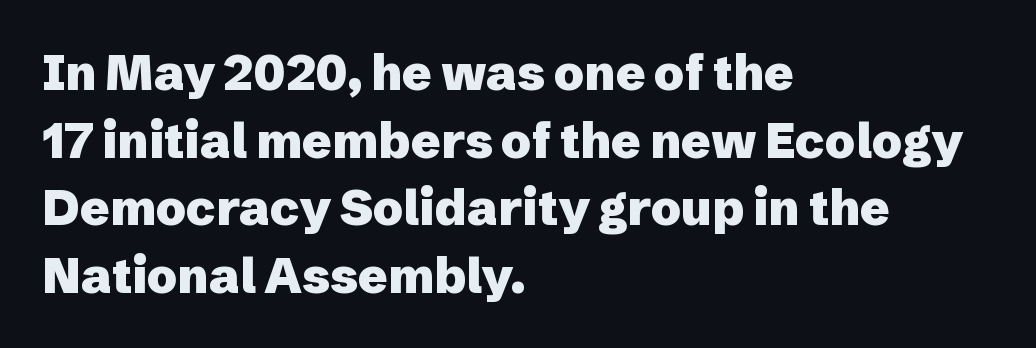
Q: Is the text bold? A: Yes.
Q: Is the text italic (slanted)? A: No, it is upright.
Q: Is the typeface a serif or a sans-serif typeface? A: Sans-serif.
Q: Is the text underlined? A: No.
Q: How is the paragraph aligned? A: Left-aligned.
Q: Is the spacing between letters normal or unusually wide? A: Normal.
Q: Is the spacing between lines tight, normal or loose? A: Normal.
Q: Width (condensed, normal, or wide)? A: Normal.
Q: Stroke contrast? A: Low.
Q: x-height? A: Medium.
Q: Monospaced? A: No.
